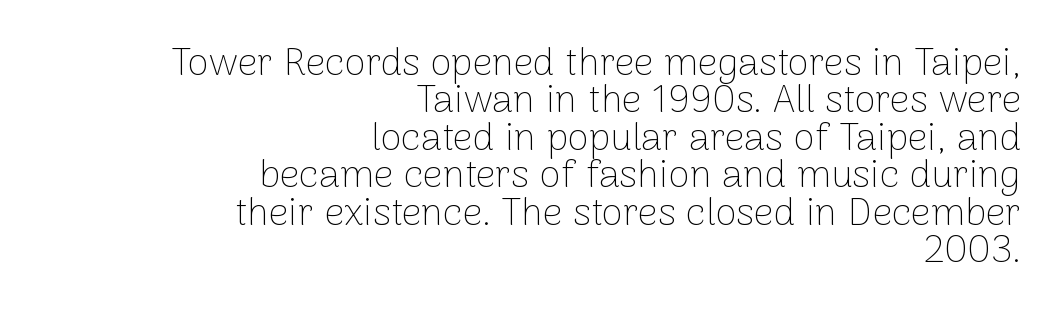
Underlining? Definitely not there. A light-to-regular cut is what we see here. One glance says dense: line gaps are narrower than usual. What kind of face is this? One without serifs — a sans. Is the letter spacing exaggerated? No — it looks like the ordinary default. This is roman type, the default non-slanted kind.
